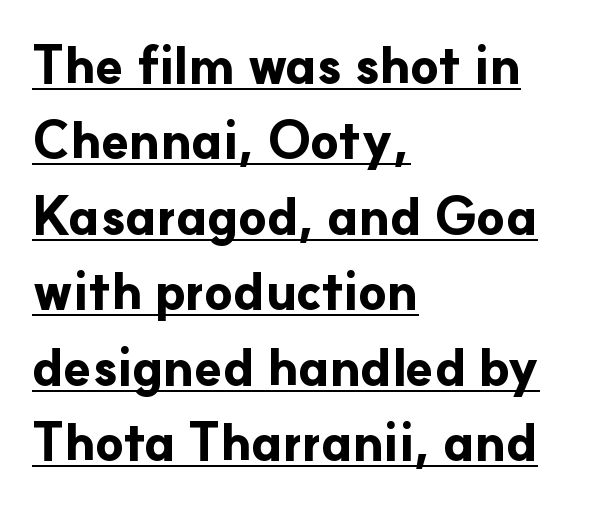
The image shows 51 px bold sans-serif type, upright; set left-aligned, normal line spacing (1.48x), normal letter spacing, underlined; low stroke contrast and a small x-height.
